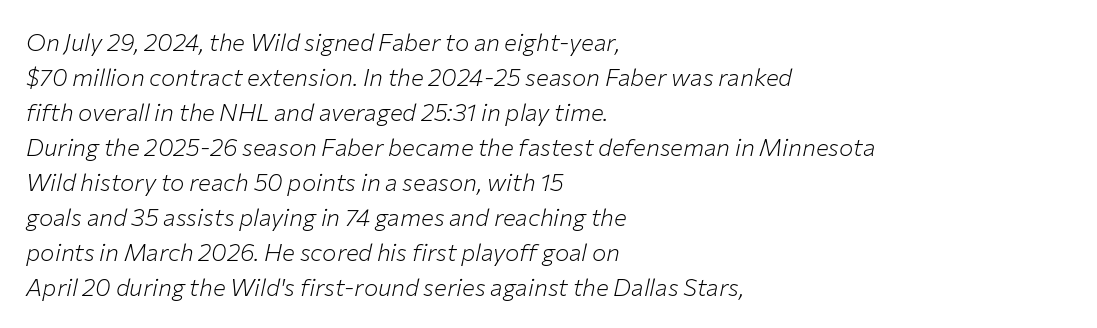
{"italic": "yes", "lean": "right", "slant_degrees": 12, "bold": "no", "underline": "no", "align": "left", "line_spacing": "normal", "line_spacing_ratio": 1.46, "letter_spacing": "normal", "letter_spacing_em": 0.0, "glyph_px": 24}
